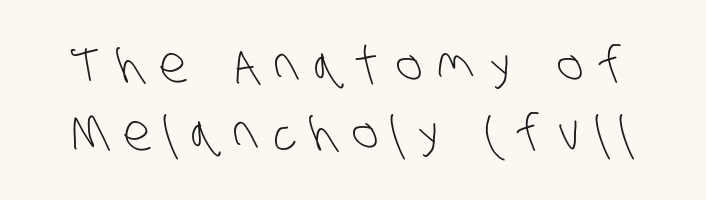
These glyphs show unthickened strokes, regular width or finer. The rendering inserts visible extra space after every character. The face used here is a sans, in the tradition of grotesques and geometrics. Note the varied advance widths — an 'i' is clearly narrower than an 'm'.
